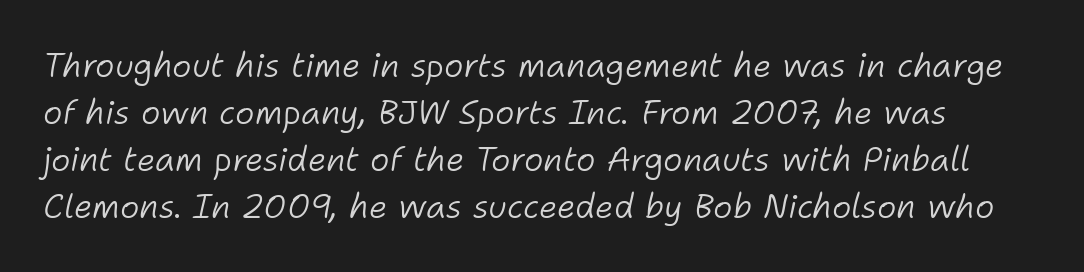
The image shows 33 px light type, italic (leaning right); set normal line spacing (1.42x), normal letter spacing, not underlined; low stroke contrast and a medium x-height.
